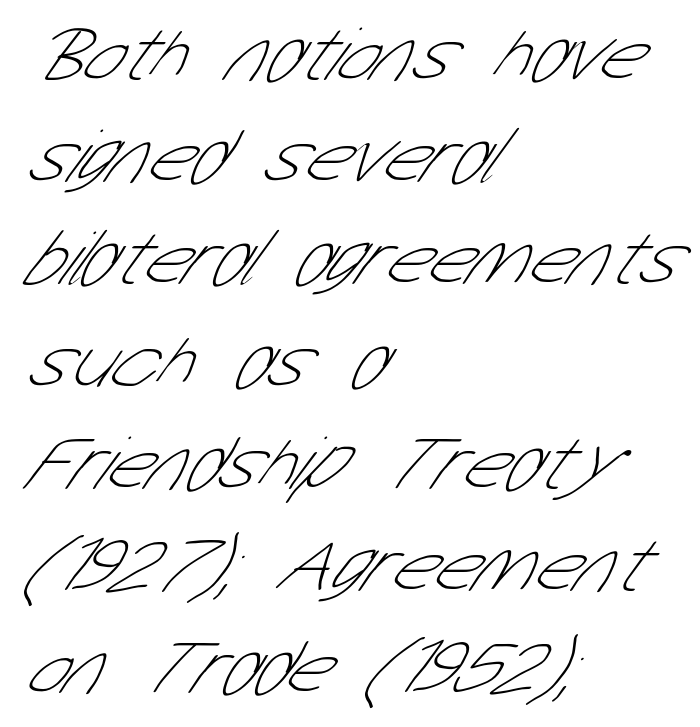
The image shows 78 px thin, condensed sans-serif type; set left-aligned, normal line spacing (1.31x), normal letter spacing, not underlined; low stroke contrast and a medium x-height.
